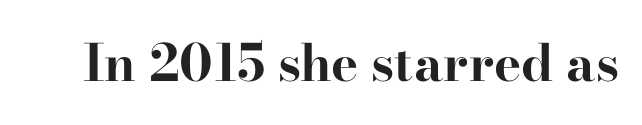
{"serif": "yes", "italic": "no", "bold": "yes", "weight": "bold", "width": "wide", "stroke_contrast": "high", "x_height": "small", "monospaced": "no", "underline": "no", "letter_spacing": "normal", "letter_spacing_em": 0.0, "glyph_px": 51}
